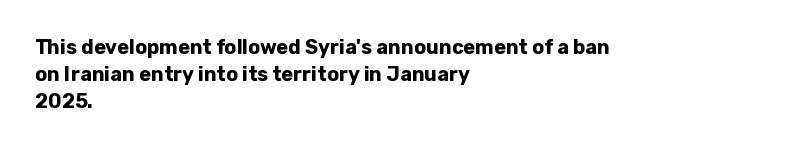
The image shows 20 px bold type, upright; set left-aligned, normal line spacing (1.36x), normal letter spacing, not underlined.
